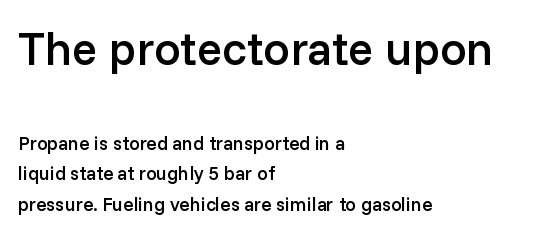
A typesetter would call this leading conventional body-copy spacing. Look at the glyph heights: the upper group is clearly the bigger setting. Varying glyph widths throughout — classic text-font behaviour. Observe the ordinary spacing: letters are neighbours, not strangers.
